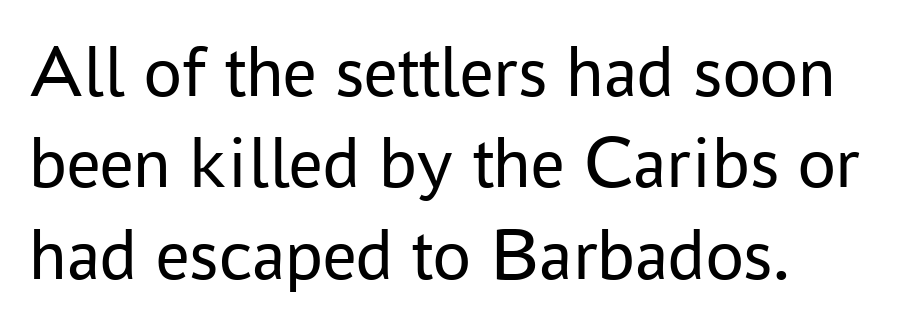
The image shows 75 px regular-weight sans-serif type, upright; set left-aligned, line spacing 1.22x, normal letter spacing, not underlined; low stroke contrast and a medium x-height.
